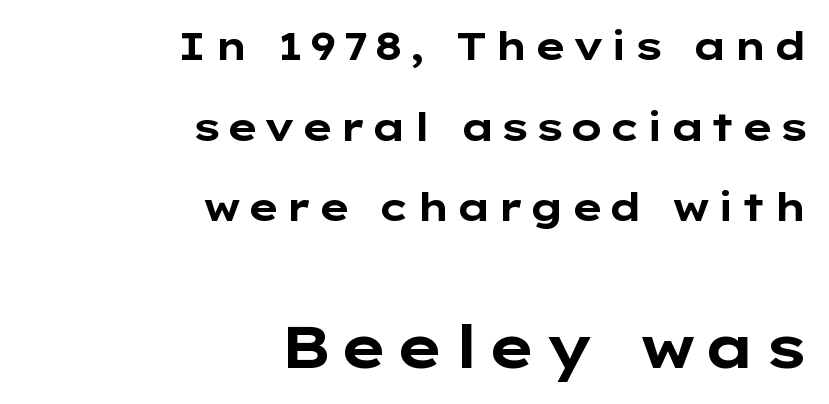
The image shows 58 px bold, wide sans-serif type, upright; set right-aligned, loose line spacing (2.07x), not underlined; the second (bottom) block is 1.49x larger; low stroke contrast and a medium x-height.
